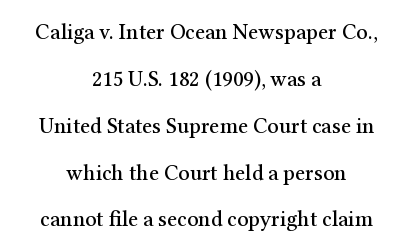
The image shows 22 px text type, upright; set centered, loose line spacing (2.13x), normal letter spacing, not underlined.
